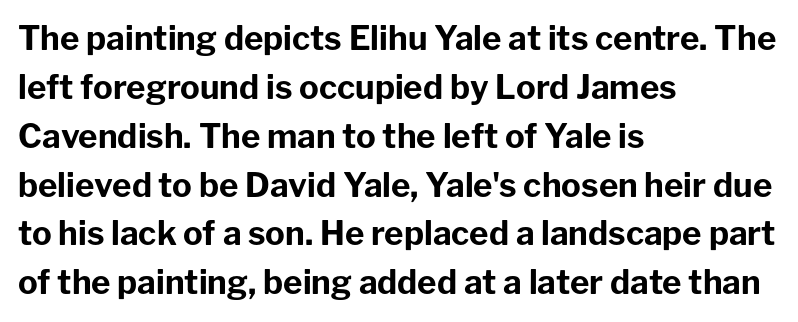
Just letters on the line, the space beneath them empty. Font category for this specimen: sans-serif. Proportional: the letters do not fall into vertical columns. Does extra space separate the letters? No, they use regular spacing. How would I describe the line gaps? Plain and ordinary.
